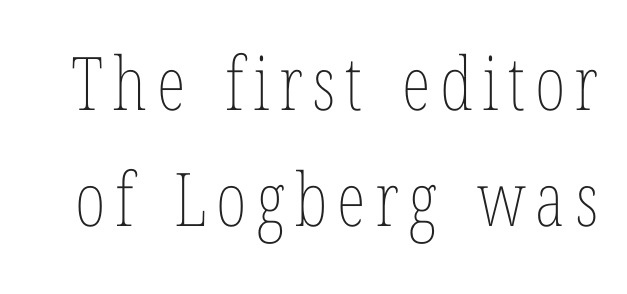
{"italic": "no", "bold": "no", "weight": "thin", "width": "condensed", "stroke_contrast": "low", "x_height": "medium", "monospaced": "no", "underline": "no", "line_spacing": "normal", "line_spacing_ratio": 1.57, "glyph_px": 74}
